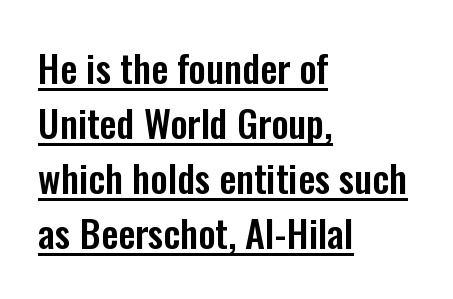
Note the varied advance widths — an 'i' is clearly narrower than an 'm'. Observe the absence of serifs on each vertical stroke in this sample. Interline gaps are of average width in this sample. You can tell it's not italic because the verticals are truly vertical. These lines stack with their left ends in a neat column. Short note: letters normally spaced.
